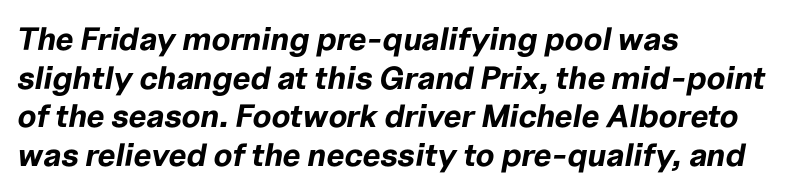
Q: Is the text bold? A: Yes.
Q: Is the text italic (slanted)? A: Yes, it leans right by about 10 degrees.
Q: Is the text underlined? A: No.
Q: How is the paragraph aligned? A: Left-aligned.
Q: Is the spacing between letters normal or unusually wide? A: Normal.
Q: Width (condensed, normal, or wide)? A: Normal.
Q: Stroke contrast? A: Low.
Q: x-height? A: Medium.
Q: Monospaced? A: No.
